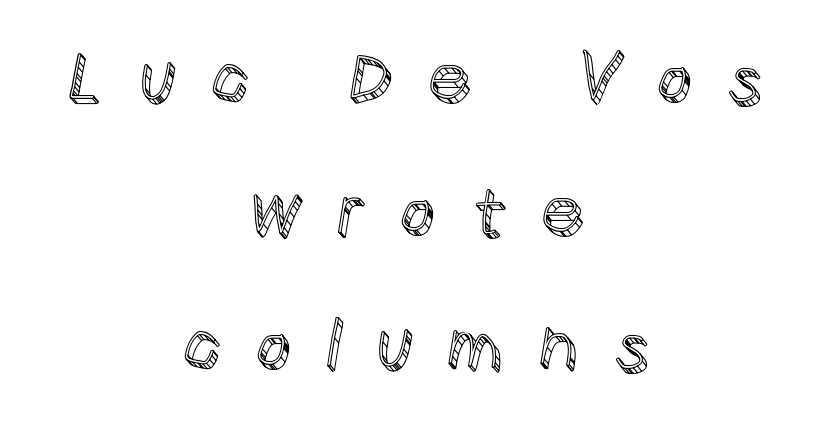
The image shows 71 px text type; set centered, line spacing 1.88x, unusually wide letter spacing (+0.48 em), not underlined; a large x-height.
